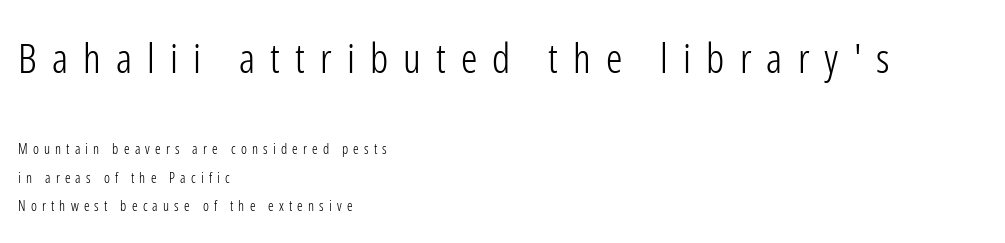
You could only call the tracking loose — the letters float apart. Descender tails drop into unmarked territory. The face used here is proportionally spaced, like ordinary book or web type. A typesetter would mark this as roman, not italic. This sample is left-justified, so line endings fall wherever the words run out.
